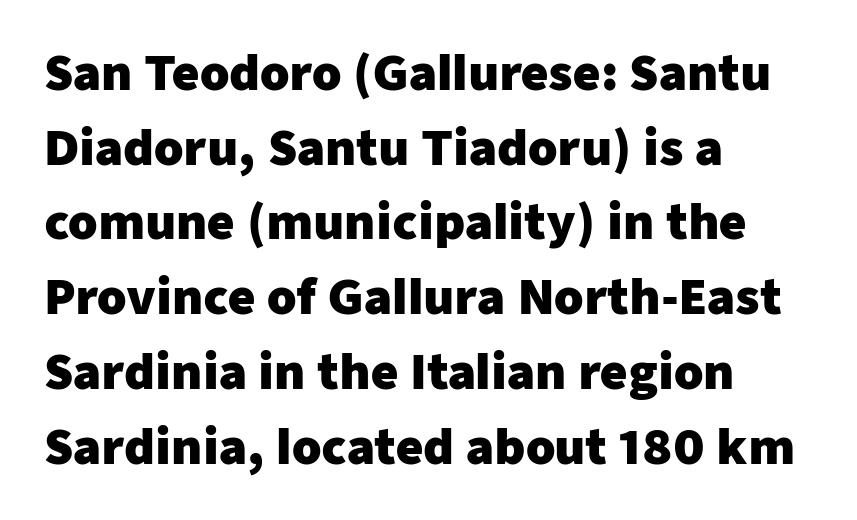
The image shows 47 px heavy sans-serif type, upright; set left-aligned, normal line spacing (1.59x), normal letter spacing, not underlined; low stroke contrast and a medium x-height.
